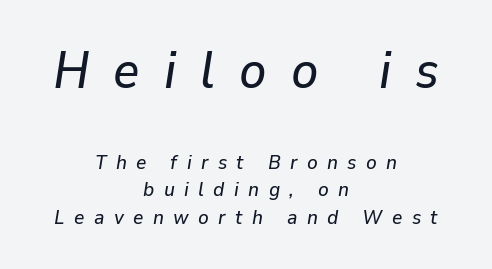
This is oblique type, the kind used for emphasis or titles. The designer left line spacing at the default. Note: larger setting up top, smaller setting below. Character widths vary here, with narrow letters taking less room than wide ones. Typeset on center — no edge is straight.
